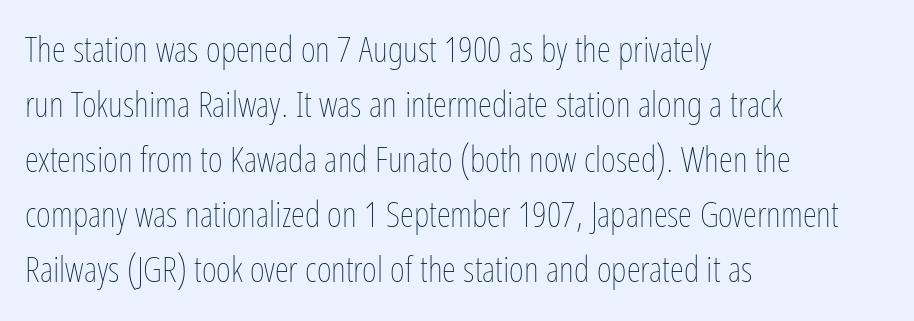
The image shows 36 px thin, condensed type, upright; set left-aligned, normal line spacing (1.53x), normal letter spacing, not underlined; low stroke contrast and a medium x-height.
